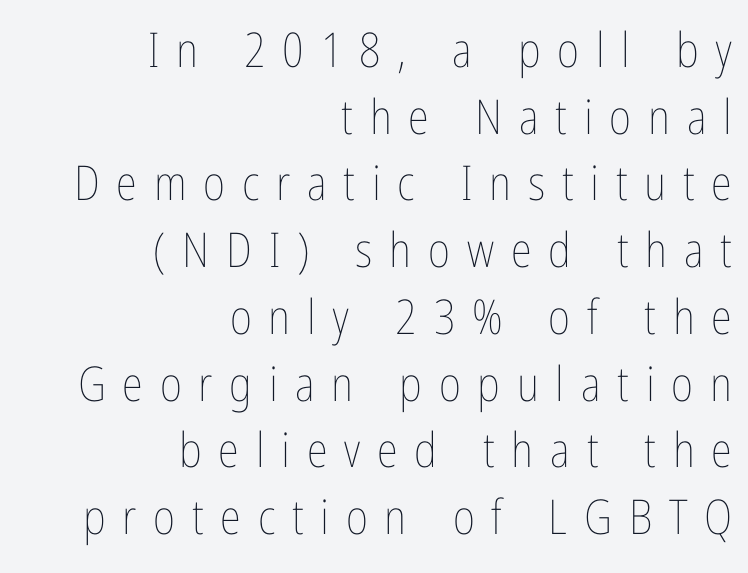
The image shows 48 px thin, condensed type, upright; set right-aligned, normal line spacing (1.39x), unusually wide letter spacing (+0.35 em), not underlined; low stroke contrast and a medium x-height.
